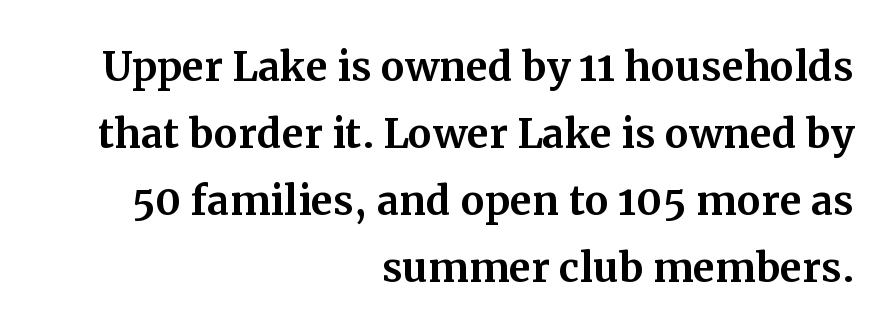
Q: Is the text italic (slanted)? A: No, it is upright.
Q: Is the typeface a serif or a sans-serif typeface? A: Serif.
Q: Is the text underlined? A: No.
Q: How is the paragraph aligned? A: Right-aligned.
Q: Is the spacing between letters normal or unusually wide? A: Normal.
Q: Width (condensed, normal, or wide)? A: Normal.
Q: Stroke contrast? A: Medium.
Q: x-height? A: Medium.
Q: Monospaced? A: No.
